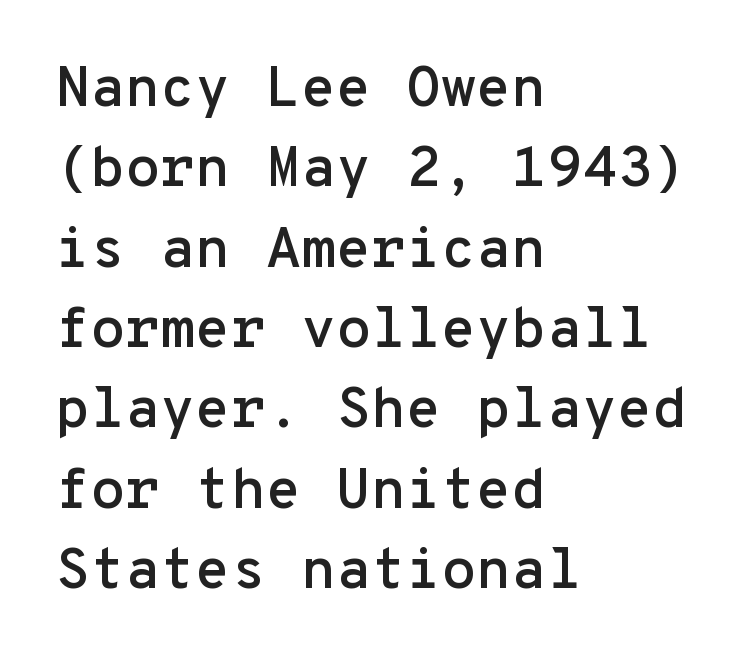
The image shows 57 px sans-serif type, upright, monospaced; set left-aligned, normal line spacing (1.41x), normal letter spacing, not underlined; low stroke contrast and a medium x-height.
